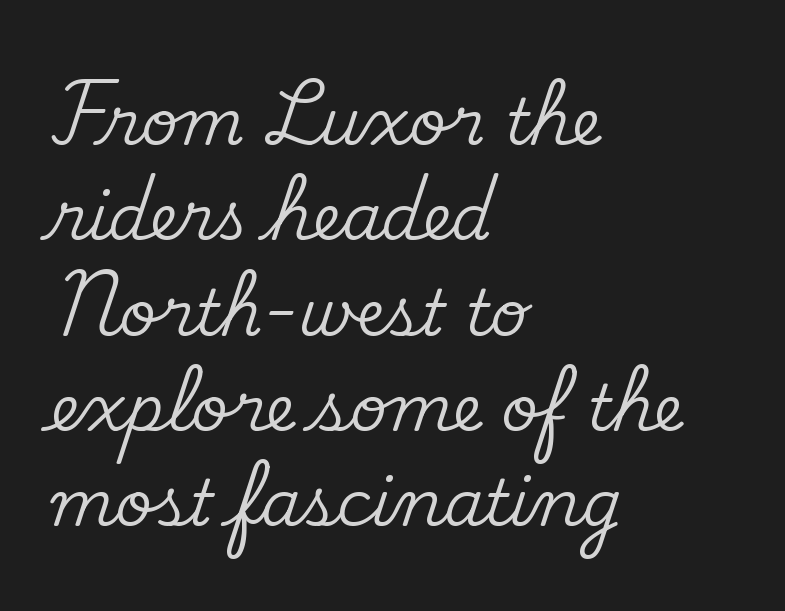
The image shows 64 px text type; set left-aligned, normal line spacing (1.49x), normal letter spacing, not underlined; medium stroke contrast and a small x-height.
